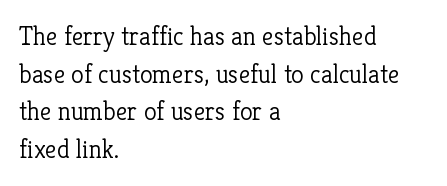
The image shows 26 px text type, upright; set left-aligned, normal line spacing (1.45x), normal letter spacing, not underlined.
